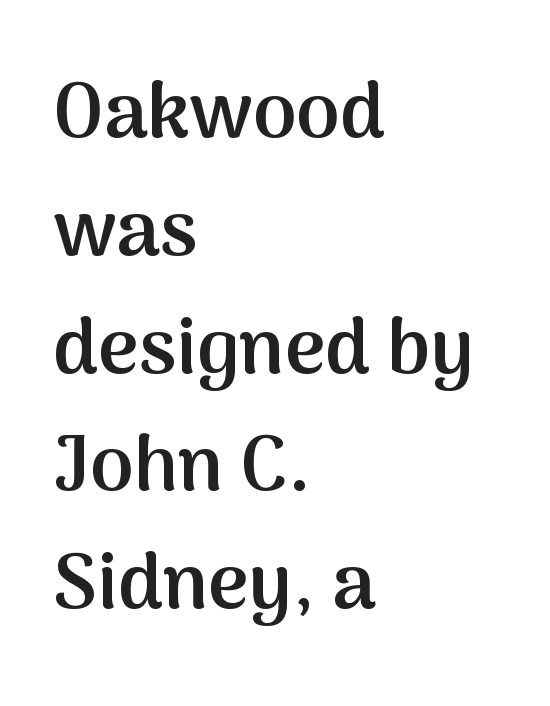
{"serif": "no", "italic": "no", "bold": "semi", "weight": "semibold", "width": "normal", "stroke_contrast": "medium", "x_height": "medium", "monospaced": "no", "underline": "no", "align": "left", "line_spacing": "normal", "line_spacing_ratio": 1.51, "letter_spacing": "normal", "letter_spacing_em": 0.0, "glyph_px": 78}
